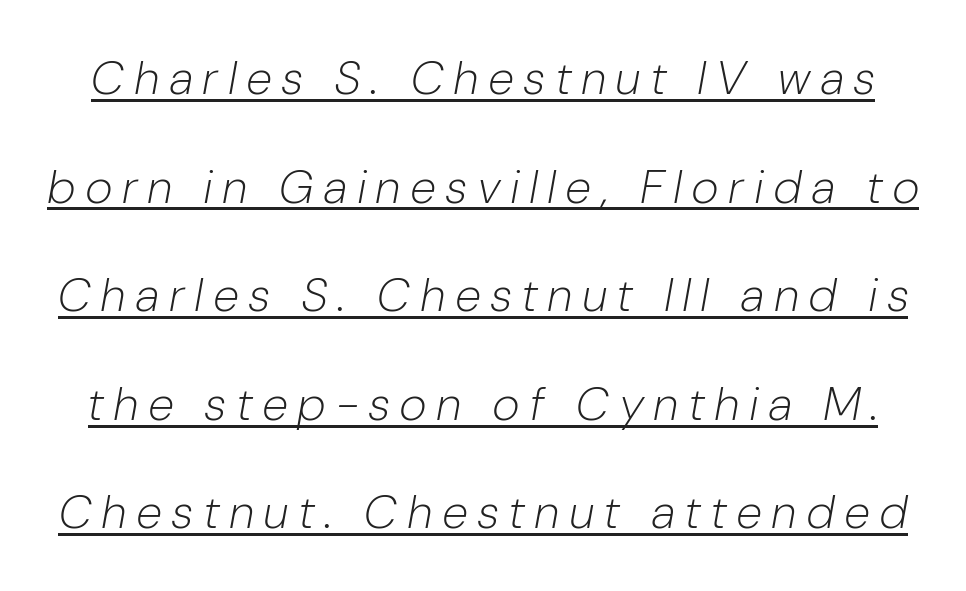
{"italic": "yes", "lean": "right", "slant_degrees": 10, "bold": "no", "weight": "light", "width": "condensed", "stroke_contrast": "low", "x_height": "medium", "monospaced": "no", "underline": "yes", "line_spacing": "loose", "line_spacing_ratio": 2.31, "letter_spacing": "wide", "letter_spacing_em": 0.24, "glyph_px": 47}
